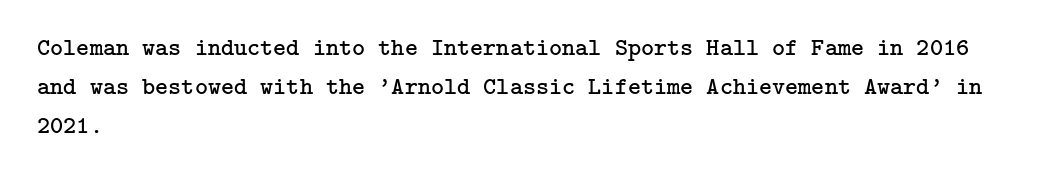
The image shows 25 px text type, upright; set left-aligned, normal line spacing (1.56x), normal letter spacing, not underlined.
